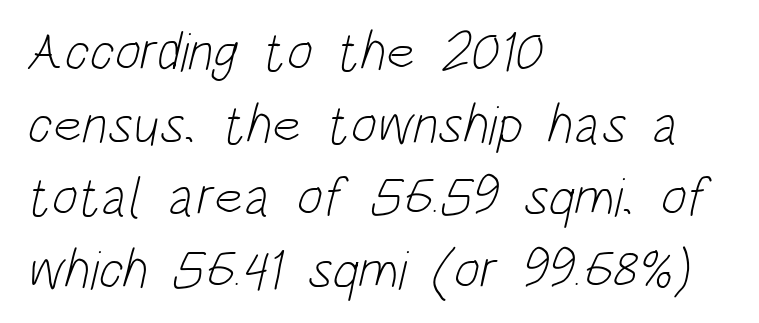
Q: Is the text bold? A: No.
Q: Is the typeface a serif or a sans-serif typeface? A: Sans-serif.
Q: Is the text underlined? A: No.
Q: How is the paragraph aligned? A: Left-aligned.
Q: Is the spacing between letters normal or unusually wide? A: Normal.
Q: Is the spacing between lines tight, normal or loose? A: Normal.
Q: Width (condensed, normal, or wide)? A: Condensed.
Q: Stroke contrast? A: Low.
Q: x-height? A: Large.
Q: Monospaced? A: No.
